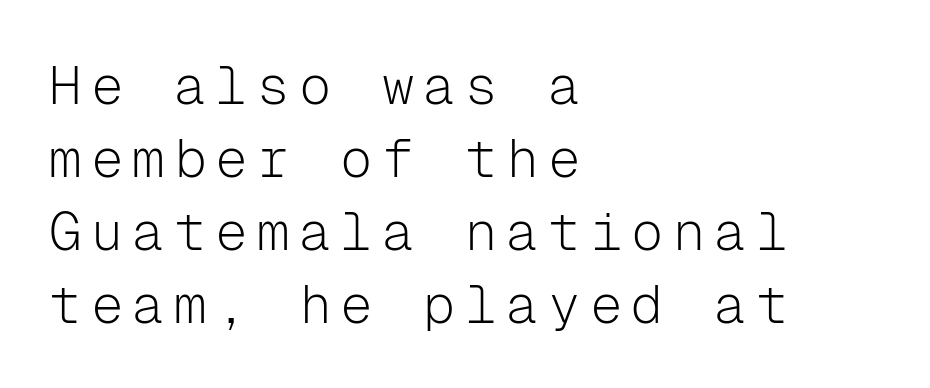
Q: Is the text bold? A: No.
Q: Is the text italic (slanted)? A: No, it is upright.
Q: Is the typeface a serif or a sans-serif typeface? A: Sans-serif.
Q: Is the text underlined? A: No.
Q: How is the paragraph aligned? A: Left-aligned.
Q: Is the spacing between lines tight, normal or loose? A: Normal.
Q: Width (condensed, normal, or wide)? A: Normal.
Q: Stroke contrast? A: Low.
Q: x-height? A: Medium.
Q: Monospaced? A: Yes.
